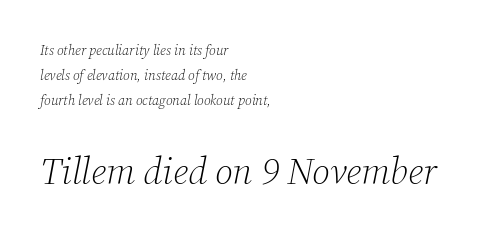
The image shows 37 px light serif type, italic (leaning right); set left-aligned, line spacing 1.79x, normal letter spacing, not underlined; the second (bottom) block is 2.64x larger; low stroke contrast and a medium x-height.
